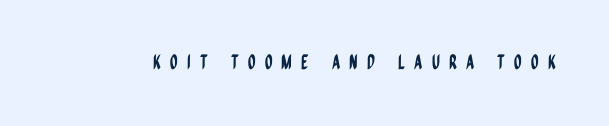
You could only call the tracking loose — the letters float apart. Quick note: underline off. If you drew a line through each stem, it would be perfectly vertical.
